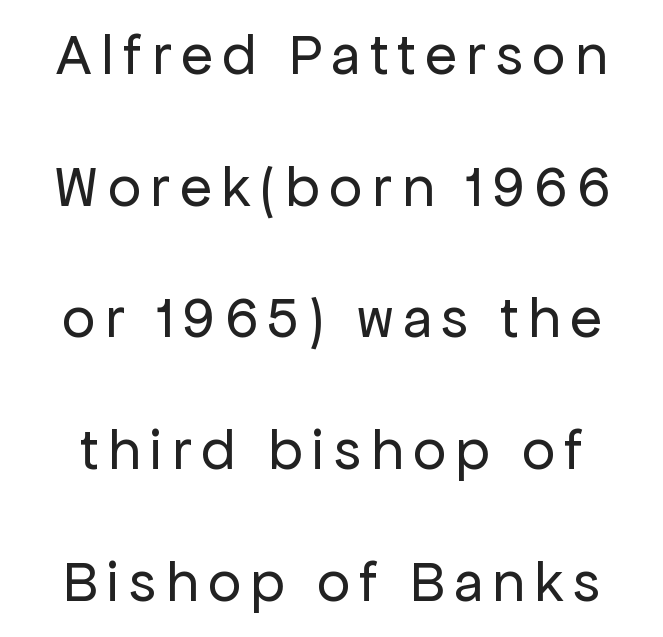
The image shows 58 px regular-weight sans-serif type, upright; set loose line spacing (2.27x), not underlined; low stroke contrast and a medium x-height.
